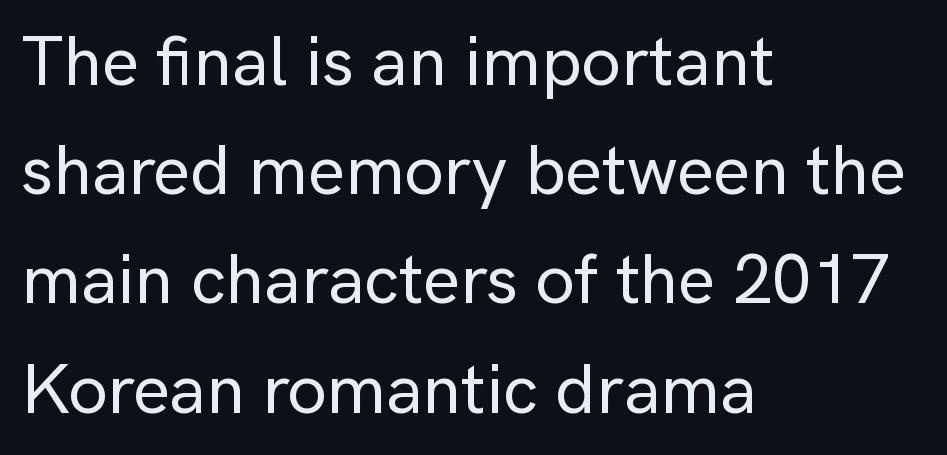
Q: Is the text italic (slanted)? A: No, it is upright.
Q: Is the typeface a serif or a sans-serif typeface? A: Sans-serif.
Q: Is the text underlined? A: No.
Q: How is the paragraph aligned? A: Left-aligned.
Q: Is the spacing between letters normal or unusually wide? A: Normal.
Q: Is the spacing between lines tight, normal or loose? A: Normal.
Q: Width (condensed, normal, or wide)? A: Normal.
Q: Stroke contrast? A: Low.
Q: x-height? A: Medium.
Q: Monospaced? A: No.
